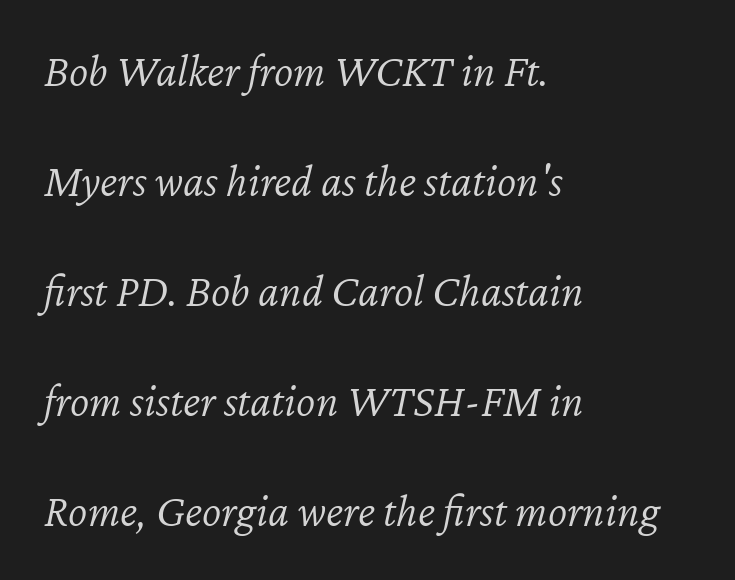
The image shows 46 px light type, italic (leaning right); set left-aligned, loose line spacing (2.39x), normal letter spacing, not underlined; low stroke contrast and a medium x-height.
